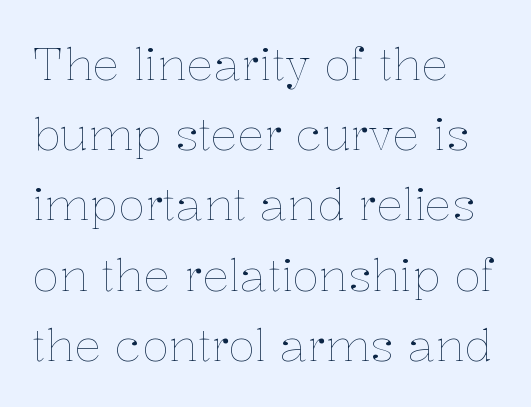
The typography opts for an upright posture over an oblique one. The rendering anchors every line to the left-hand side. Just letters on the line, the space beneath them empty. Short note: letters normally spaced. Unbolded letterforms with no extra heft. Honestly, the row spacing looks completely unremarkable.
